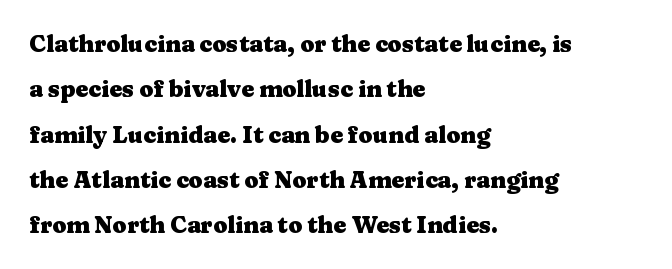
Q: Is the text bold? A: Yes.
Q: Is the text italic (slanted)? A: No, it is upright.
Q: Is the text underlined? A: No.
Q: How is the paragraph aligned? A: Left-aligned.
Q: Is the spacing between letters normal or unusually wide? A: Normal.
Q: Is the spacing between lines tight, normal or loose? A: Loose.
